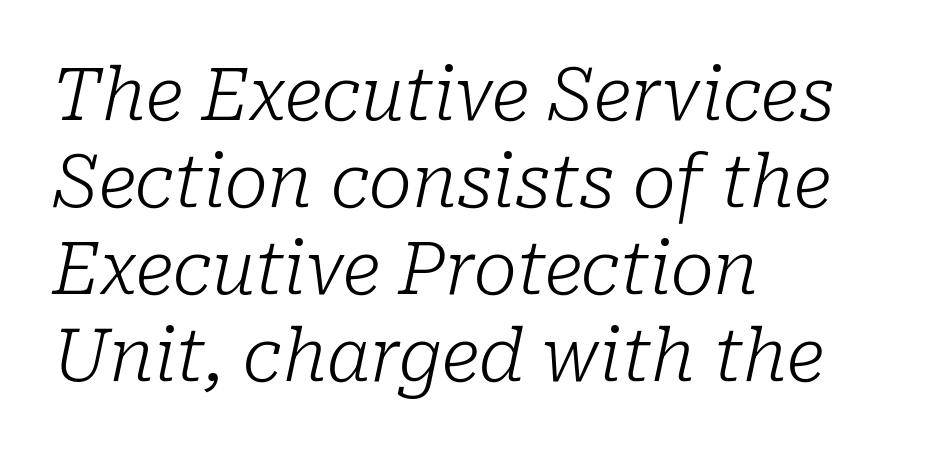
Characters follow at the spacing the type designer built in. This sample is left-justified, so line endings fall wherever the words run out. The font sits on the lighter half of the weight spectrum, regular included. These lines are rendered in a variable-pitch font.
